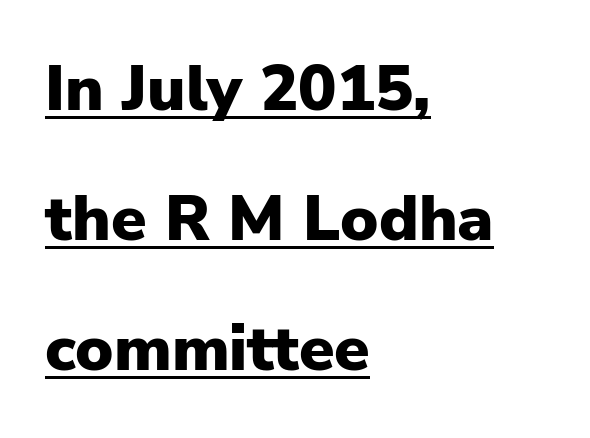
Each line starts at the same left margin while the right side varies. Bold? Absolutely — the strokes are thick and heavy. The face used here appears with an underline applied. Does extra space separate the letters? No, they use regular spacing. The passage shown is typeset with a sans-serif family.
